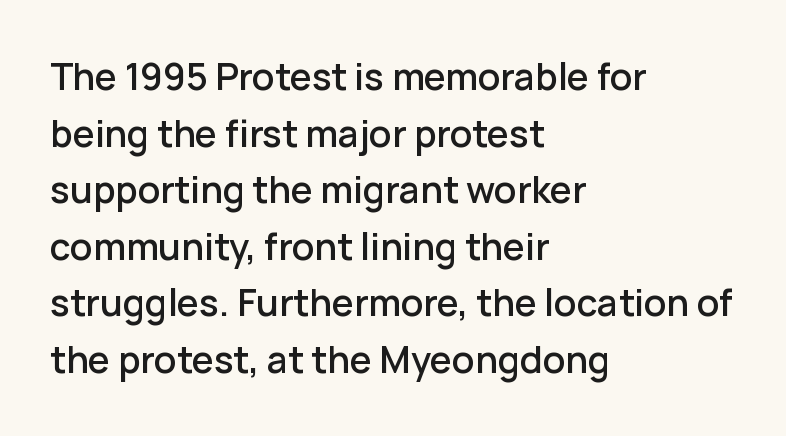
Q: Is the text italic (slanted)? A: No, it is upright.
Q: Is the typeface a serif or a sans-serif typeface? A: Sans-serif.
Q: Is the text underlined? A: No.
Q: How is the paragraph aligned? A: Left-aligned.
Q: Is the spacing between letters normal or unusually wide? A: Normal.
Q: Is the spacing between lines tight, normal or loose? A: Normal.
Q: Width (condensed, normal, or wide)? A: Normal.
Q: Stroke contrast? A: Low.
Q: x-height? A: Medium.
Q: Monospaced? A: No.
